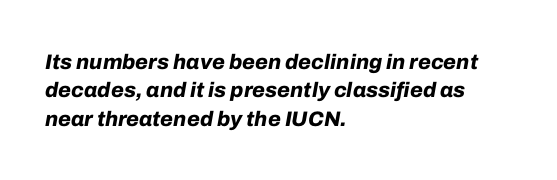
Q: Is the text bold? A: Yes.
Q: Is the text italic (slanted)? A: Yes, it leans right by about 10 degrees.
Q: Is the text underlined? A: No.
Q: How is the paragraph aligned? A: Left-aligned.
Q: Is the spacing between letters normal or unusually wide? A: Normal.
Q: Is the spacing between lines tight, normal or loose? A: Normal.
